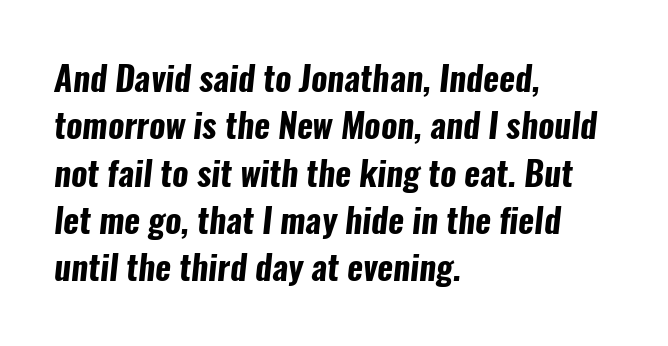
Q: Is the text bold? A: Yes.
Q: Is the typeface a serif or a sans-serif typeface? A: Sans-serif.
Q: Is the text underlined? A: No.
Q: How is the paragraph aligned? A: Left-aligned.
Q: Is the spacing between letters normal or unusually wide? A: Normal.
Q: Is the spacing between lines tight, normal or loose? A: Normal.
Q: Width (condensed, normal, or wide)? A: Condensed.
Q: Stroke contrast? A: Low.
Q: x-height? A: Medium.
Q: Monospaced? A: No.
